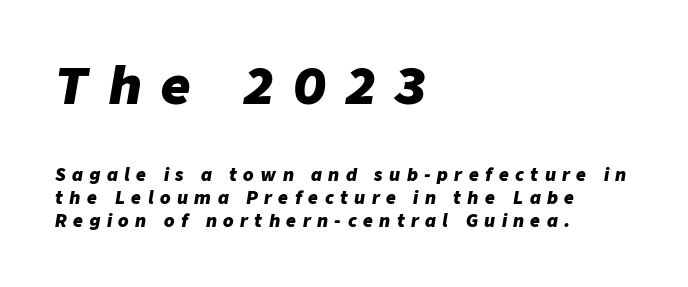
Whoever set this chose a conventional vertical rhythm. Size hierarchy here favors the leading block over the trailing one. Plain, unruled lines of type. Left-aligned paragraph, ragged on the right. The glyphs look as if they've been sheared to an angle.
